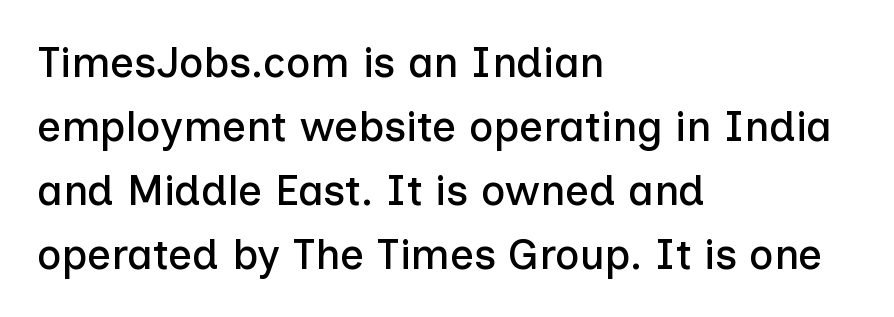
The image shows 42 px sans-serif type, upright; set left-aligned, normal line spacing (1.52x), normal letter spacing, not underlined; low stroke contrast and a medium x-height.
